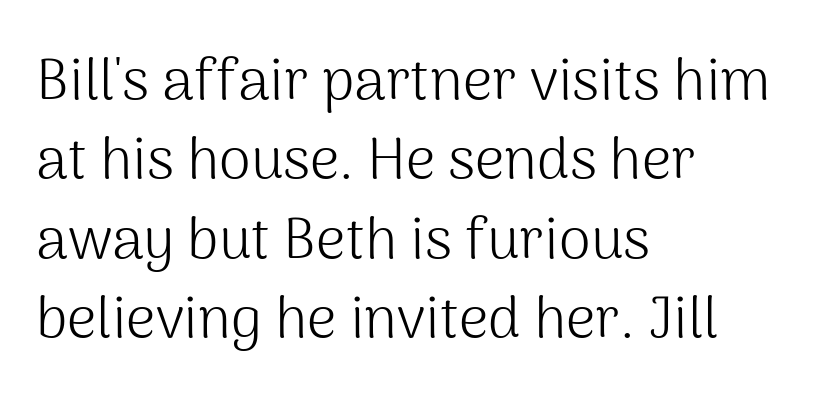
Plain, unruled lines of type. Visually the block forms a straight wall on the left and a jagged coastline on the right. A typesetter would call this zero additional tracking. How would I describe the line gaps? Plain and ordinary. Unlike italic type, these characters show no tilt at all.
